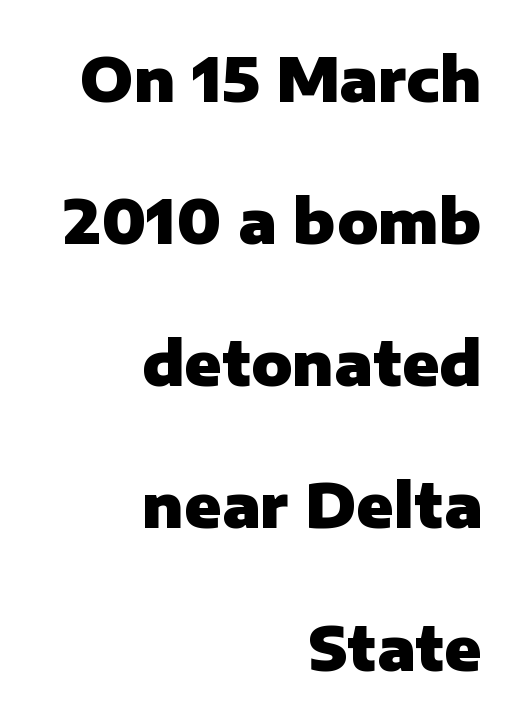
Set as a true bold cut, around the 700 mark. The passage shown is typed in a proportional face where columns would drift. Spacing between characters is what you'd get straight out of the box. It's the straight-up-and-down kind of type.
